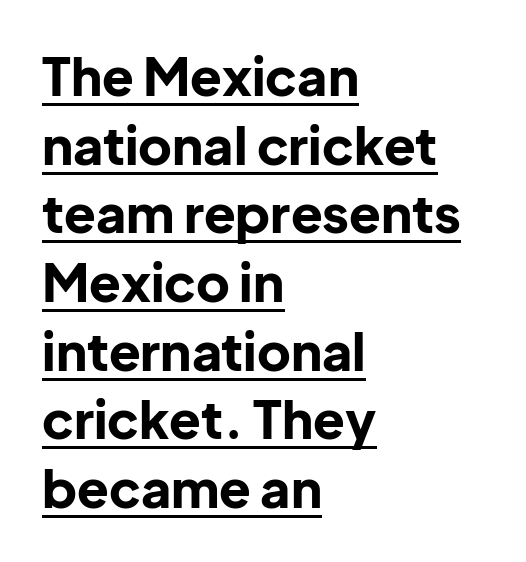
{"serif": "no", "italic": "no", "bold": "yes", "weight": "bold", "width": "normal", "stroke_contrast": "low", "x_height": "medium", "monospaced": "no", "underline": "yes", "align": "left", "line_spacing": "normal", "line_spacing_ratio": 1.32, "letter_spacing": "normal", "letter_spacing_em": 0.0, "glyph_px": 52}
